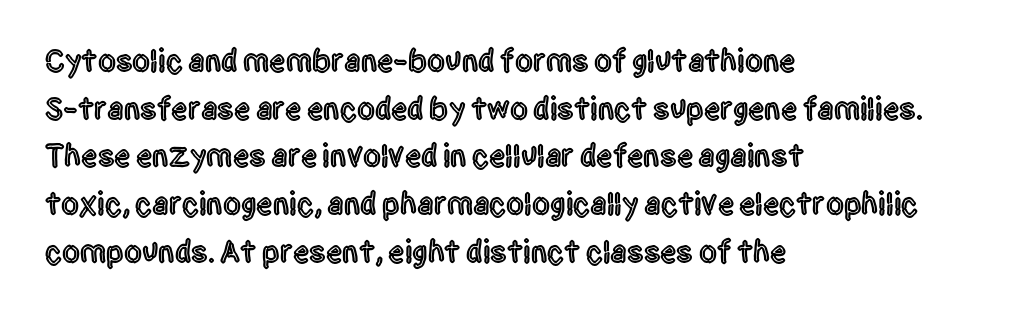
{"serif": "no", "italic": "no", "width": "condensed", "x_height": "large", "monospaced": "no", "underline": "no", "align": "left", "line_spacing": "normal", "line_spacing_ratio": 1.49, "letter_spacing": "normal", "letter_spacing_em": 0.0, "glyph_px": 32}
